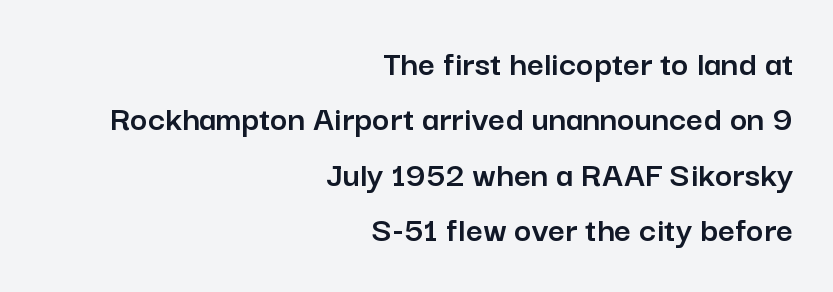
In terms of letterspacing, this is plain default setting. Serif or sans? Sans — the stroke terminals are bare. The type sits square on the baseline with zero lean. Compared with typical paragraphs, the rows here are spaced about the same.
